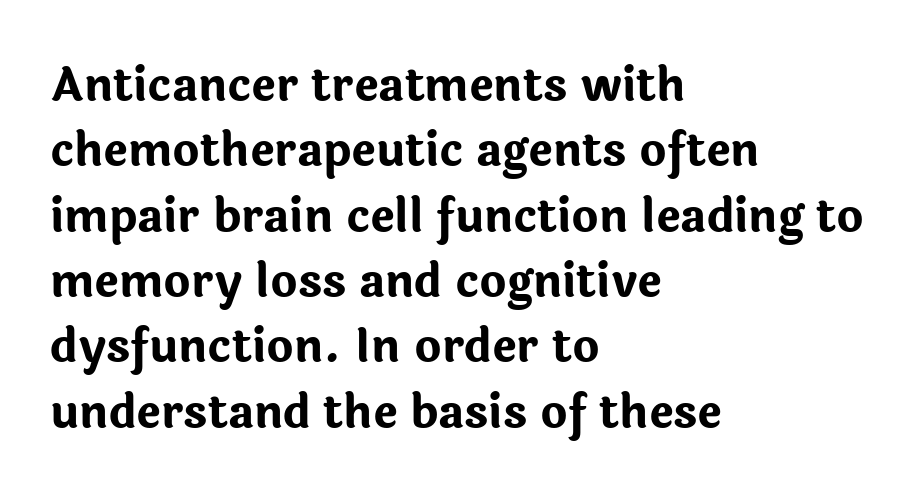
Weight: bold. Is there much room between lines? A standard amount, neither cramped nor airy. Nope, not italic — everything's standing straight. The rendering shows plain stroke endings on the letterforms — a sans-serif design.
